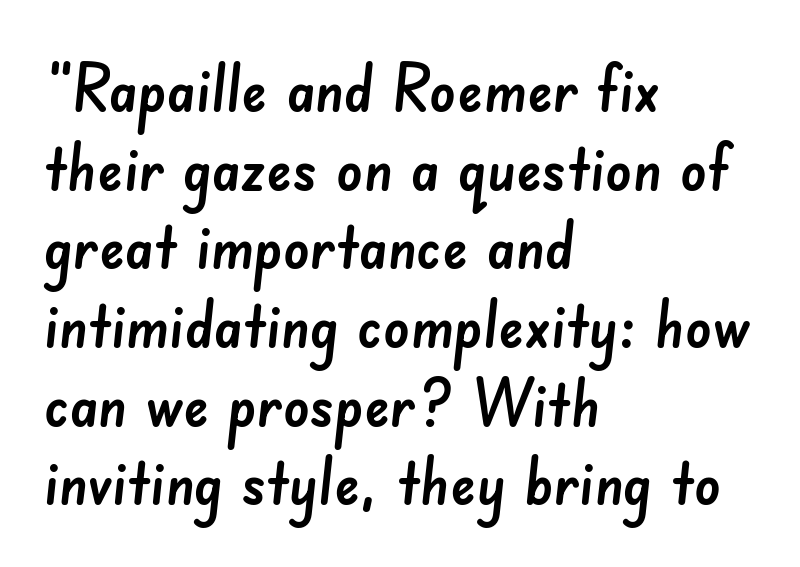
Characters follow at the spacing the type designer built in. Note the varied advance widths — an 'i' is clearly narrower than an 'm'. The baseline area is clear. The passage shown is typeset with a sans-serif family. One-word summary of the alignment: left.
